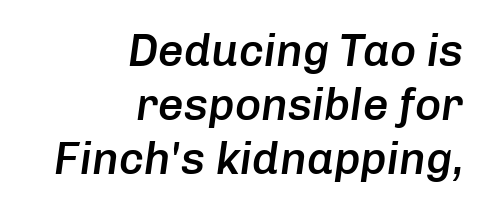
The image shows 45 px semibold type, italic (leaning right); set right-aligned, line spacing 1.2x, normal letter spacing, not underlined; low stroke contrast and a medium x-height.
